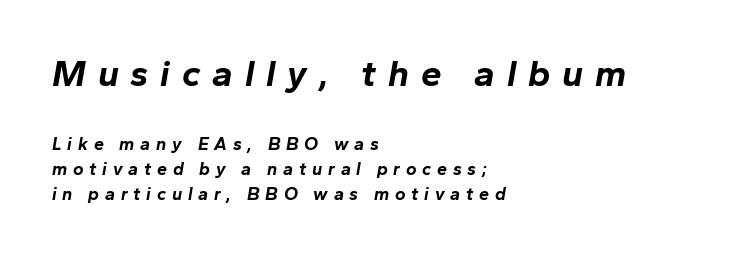
{"italic": "yes", "lean": "right", "slant_degrees": 10, "bold": "yes", "weight": "bold", "width": "normal", "stroke_contrast": "low", "x_height": "medium", "monospaced": "no", "underline": "no", "align": "left", "line_spacing": "normal", "line_spacing_ratio": 1.39, "letter_spacing": "wide", "letter_spacing_em": 0.32, "larger_block": "first", "size_ratio": 2.06, "glyph_px": 37}
